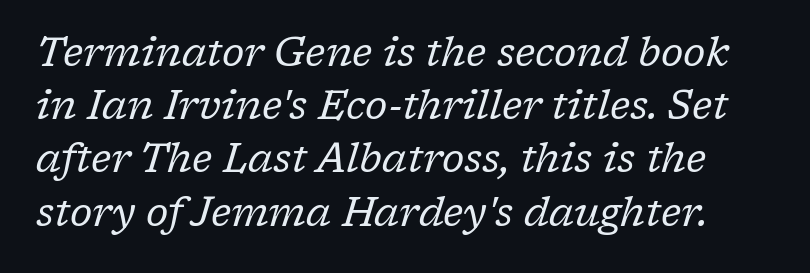
The image shows 40 px regular-weight serif type, italic (leaning right); set normal line spacing (1.33x), normal letter spacing, not underlined; low stroke contrast and a medium x-height.
